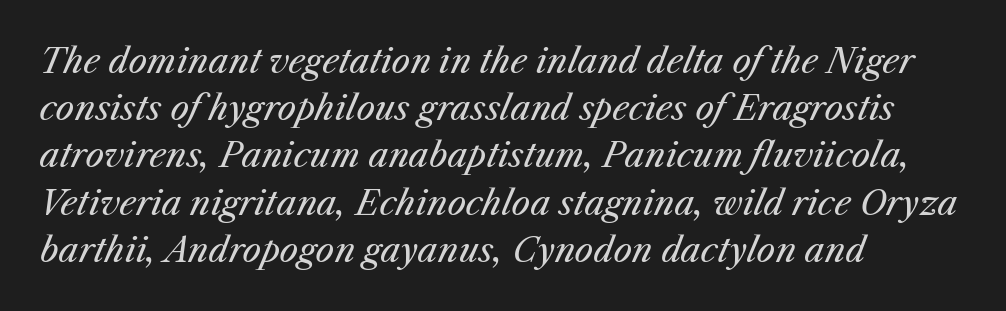
Q: Is the text bold? A: No.
Q: Is the text italic (slanted)? A: Yes, it leans right by about 25 degrees.
Q: Is the text underlined? A: No.
Q: How is the paragraph aligned? A: Left-aligned.
Q: Is the spacing between letters normal or unusually wide? A: Normal.
Q: Is the spacing between lines tight, normal or loose? A: Normal.
Q: Width (condensed, normal, or wide)? A: Normal.
Q: Stroke contrast? A: Medium.
Q: x-height? A: Medium.
Q: Monospaced? A: No.
